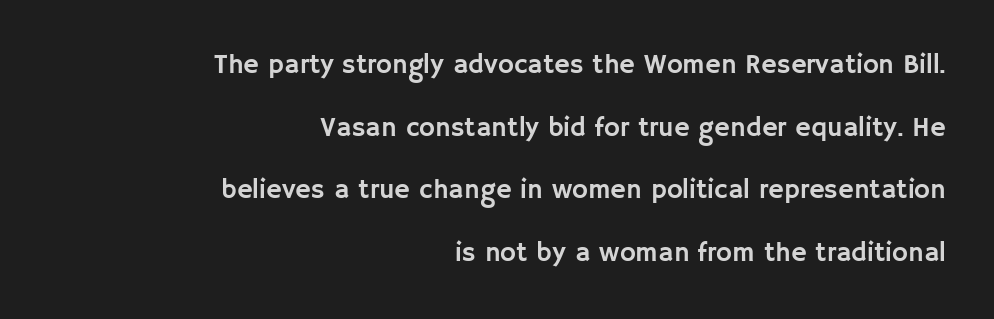
Q: Is the text italic (slanted)? A: No, it is upright.
Q: Is the text underlined? A: No.
Q: How is the paragraph aligned? A: Right-aligned.
Q: Is the spacing between letters normal or unusually wide? A: Normal.
Q: Is the spacing between lines tight, normal or loose? A: Loose.
